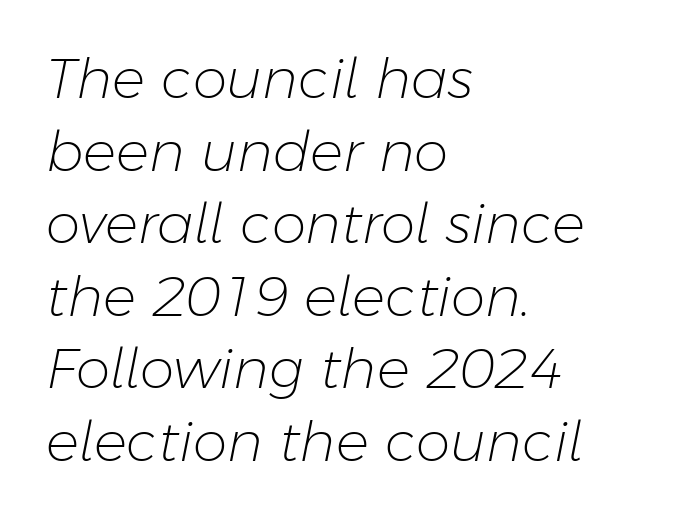
Q: Is the text bold? A: No.
Q: Is the text italic (slanted)? A: Yes, it leans right by about 11 degrees.
Q: Is the text underlined? A: No.
Q: How is the paragraph aligned? A: Left-aligned.
Q: Is the spacing between letters normal or unusually wide? A: Normal.
Q: Is the spacing between lines tight, normal or loose? A: Normal.
Q: Width (condensed, normal, or wide)? A: Normal.
Q: Stroke contrast? A: Low.
Q: x-height? A: Medium.
Q: Monospaced? A: No.
